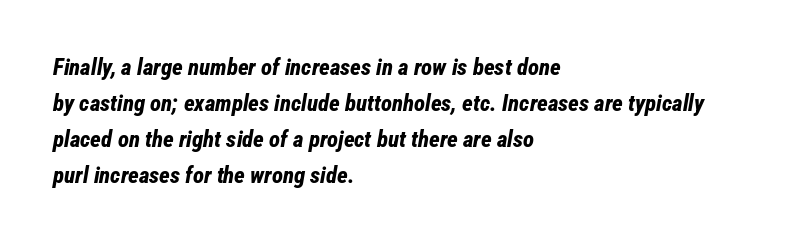
Q: Is the text bold? A: Yes.
Q: Is the text italic (slanted)? A: Yes, it leans right by about 12 degrees.
Q: Is the text underlined? A: No.
Q: How is the paragraph aligned? A: Left-aligned.
Q: Is the spacing between letters normal or unusually wide? A: Normal.
Q: Is the spacing between lines tight, normal or loose? A: Normal.
